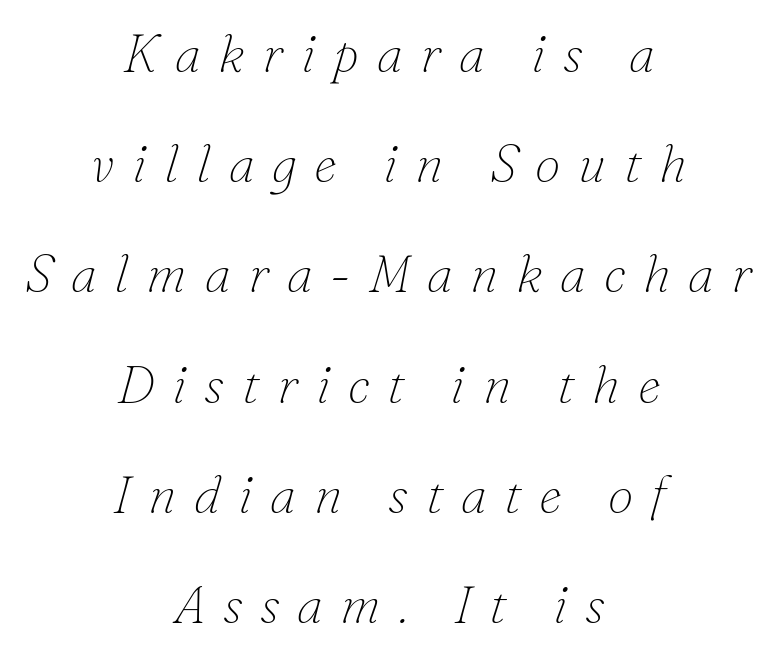
{"serif": "yes", "italic": "yes", "lean": "right", "slant_degrees": 16, "bold": "no", "weight": "thin", "width": "normal", "stroke_contrast": "low", "x_height": "small", "monospaced": "no", "underline": "no", "align": "center", "line_spacing": "loose", "line_spacing_ratio": 2.12, "letter_spacing": "wide", "letter_spacing_em": 0.34, "glyph_px": 52}
